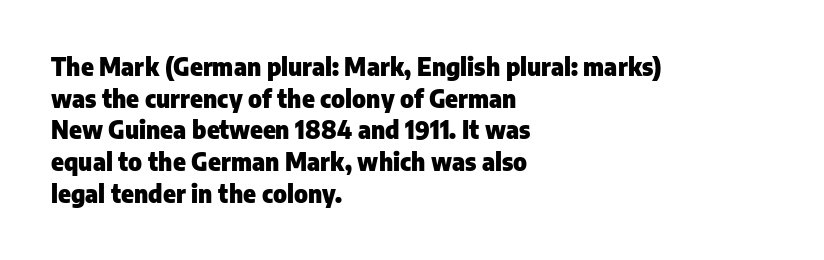
Honestly, the letter spacing is just normal — you wouldn't notice it. One glance says typical: line gaps are just what's usual. These lines stack with their left ends in a neat column. The type sits square on the baseline with zero lean. Descender tails drop into unmarked territory. How heavy is the stroke? Heavy — this is a bold.
